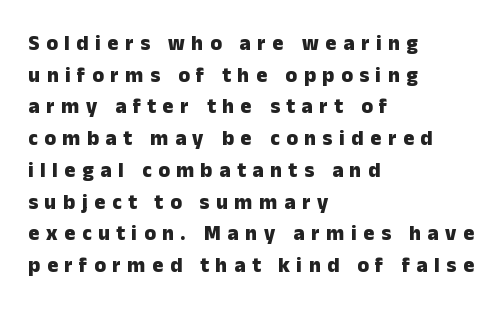
Q: Is the text bold? A: Yes.
Q: Is the text italic (slanted)? A: No, it is upright.
Q: Is the text underlined? A: No.
Q: How is the paragraph aligned? A: Left-aligned.
Q: Is the spacing between letters normal or unusually wide? A: Unusually wide.
Q: Is the spacing between lines tight, normal or loose? A: Normal.
